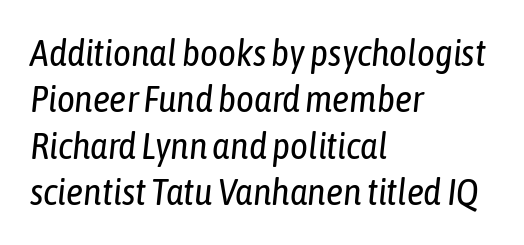
The paragraph has a hard left edge and a soft right edge. The face used here has a pronounced slope to its letters. This rendering leaves character spacing at its baseline value. Caption: face not bold, strokes unweighted.
